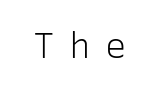
{"serif": "no", "italic": "no", "bold": "no", "weight": "light", "width": "normal", "stroke_contrast": "low", "x_height": "medium", "monospaced": "yes", "underline": "no", "letter_spacing": "wide", "letter_spacing_em": 0.41, "glyph_px": 36}
